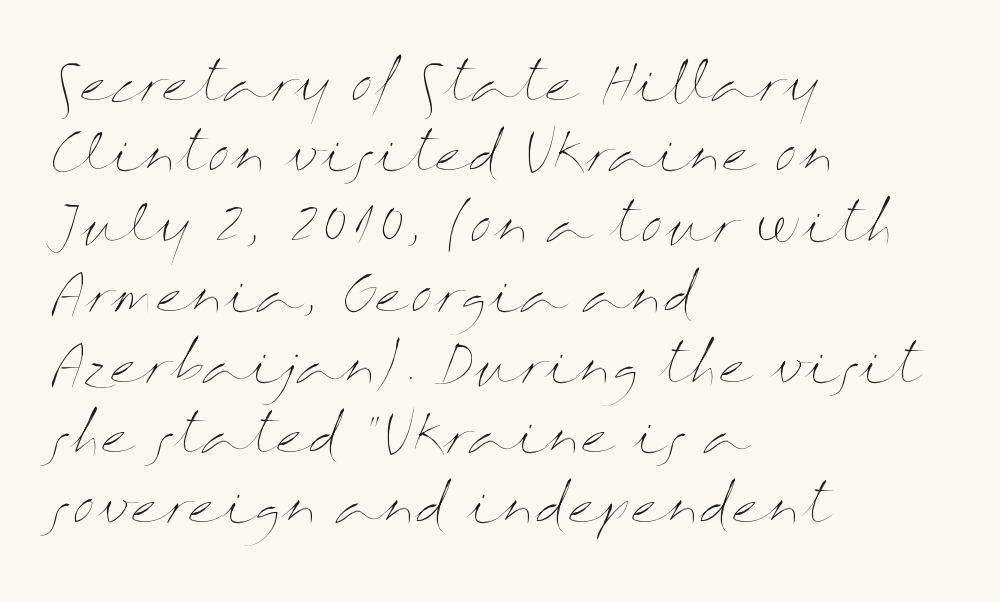
Anything drawn beneath the words? Only blank space. Counters stay open thanks to moderate or lighter strokes. What stands out about the letter spacing? Nothing — it is the standard amount. The lines are quadded left. How would I describe the line gaps? Plain and ordinary.
